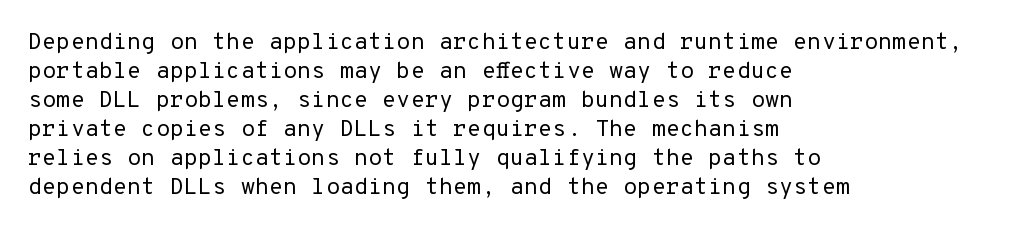
The image shows 23 px text type, upright; set left-aligned, normal line spacing (1.26x), normal letter spacing, not underlined.
